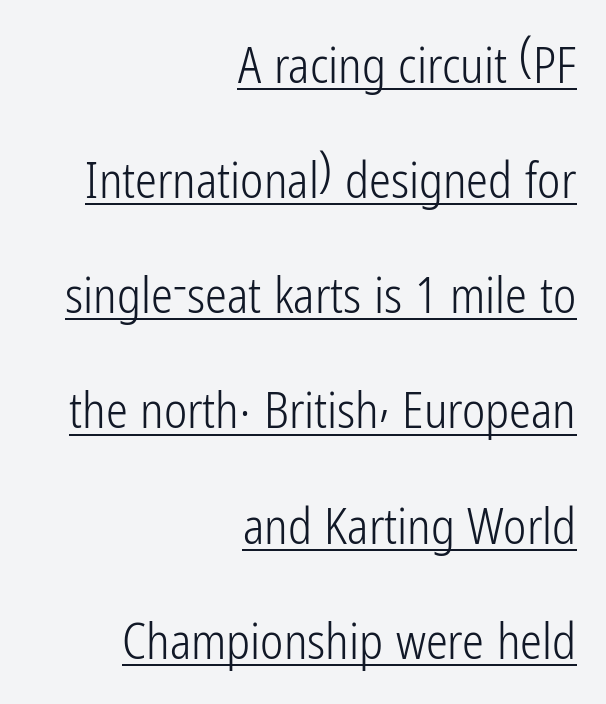
{"serif": "no", "italic": "no", "bold": "no", "weight": "light", "width": "condensed", "stroke_contrast": "low", "x_height": "medium", "monospaced": "no", "underline": "yes", "align": "right", "line_spacing": "loose", "line_spacing_ratio": 2.35, "letter_spacing": "normal", "letter_spacing_em": 0.0, "glyph_px": 49}
